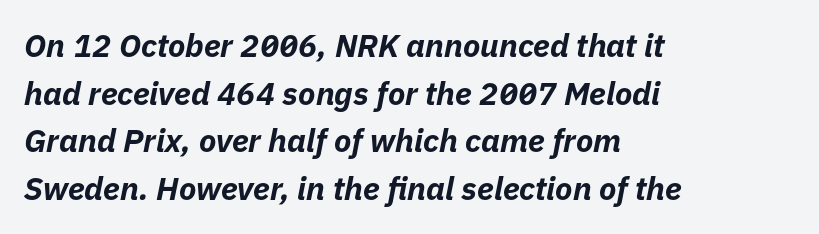
The image shows 32 px bold type, italic (leaning right); set left-aligned, normal line spacing (1.49x), normal letter spacing, not underlined; low stroke contrast and a medium x-height.
